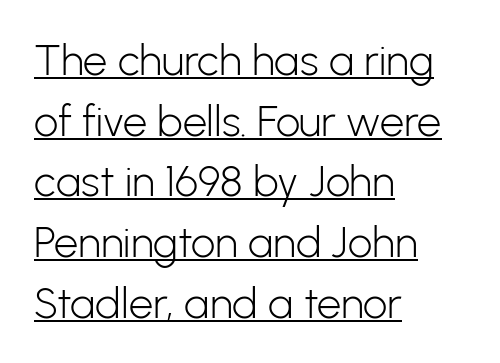
Q: Is the text bold? A: No.
Q: Is the text italic (slanted)? A: No, it is upright.
Q: Is the typeface a serif or a sans-serif typeface? A: Sans-serif.
Q: Is the text underlined? A: Yes.
Q: How is the paragraph aligned? A: Left-aligned.
Q: Is the spacing between letters normal or unusually wide? A: Normal.
Q: Is the spacing between lines tight, normal or loose? A: Normal.
Q: Width (condensed, normal, or wide)? A: Normal.
Q: Stroke contrast? A: Low.
Q: x-height? A: Medium.
Q: Monospaced? A: No.
